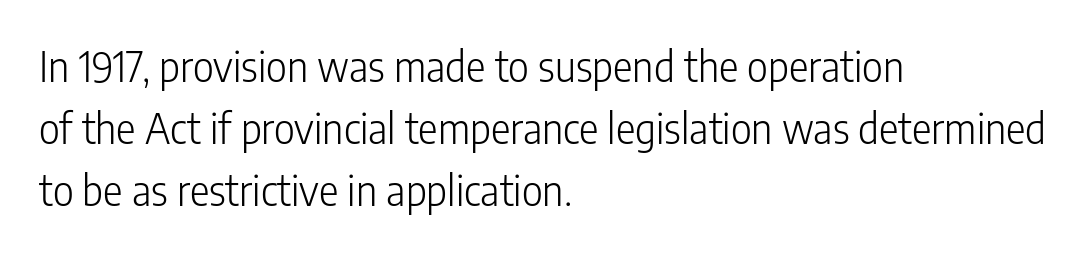
The image shows 41 px light, condensed sans-serif type, upright; set left-aligned, normal line spacing (1.51x), normal letter spacing, not underlined; low stroke contrast and a medium x-height.
